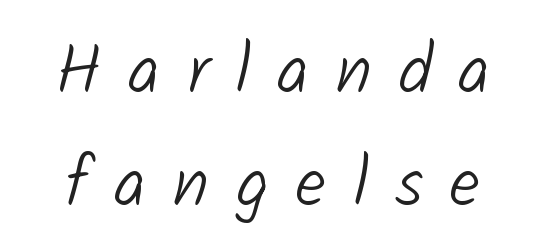
Someone cranked the tracking dial way up on this one. Descenders hang freely into open space. Is this a heavy cut? Hardly; it is regular or lighter. How would I describe the line gaps? Plain and ordinary. The letters advance in unequal steps, a hallmark of proportional type. Letterform terminals end flat and unadorned throughout the passage.
